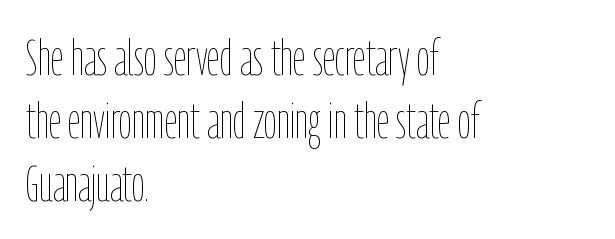
The image shows 50 px thin, condensed type, upright; set left-aligned, normal line spacing (1.26x), normal letter spacing, not underlined; low stroke contrast and a medium x-height.
